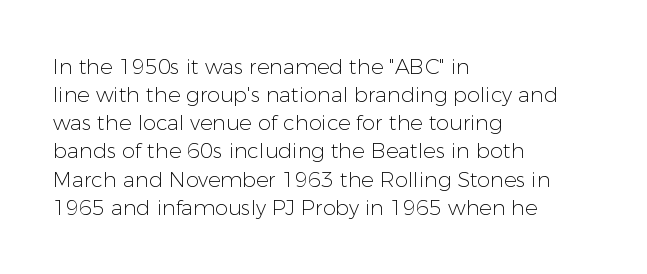
Q: Is the text bold? A: No.
Q: Is the text italic (slanted)? A: No, it is upright.
Q: Is the text underlined? A: No.
Q: How is the paragraph aligned? A: Left-aligned.
Q: Is the spacing between letters normal or unusually wide? A: Normal.
Q: Is the spacing between lines tight, normal or loose? A: Normal.
